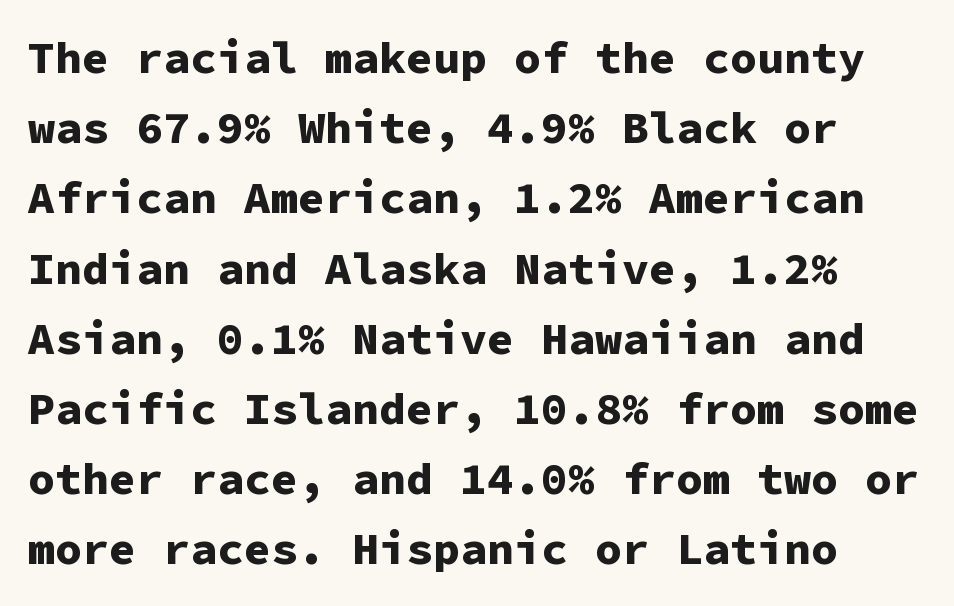
Q: Is the text bold? A: Yes.
Q: Is the text italic (slanted)? A: No, it is upright.
Q: Is the typeface a serif or a sans-serif typeface? A: Sans-serif.
Q: Is the text underlined? A: No.
Q: Is the spacing between letters normal or unusually wide? A: Normal.
Q: Is the spacing between lines tight, normal or loose? A: Normal.
Q: Width (condensed, normal, or wide)? A: Normal.
Q: Stroke contrast? A: Low.
Q: x-height? A: Medium.
Q: Monospaced? A: Yes.
